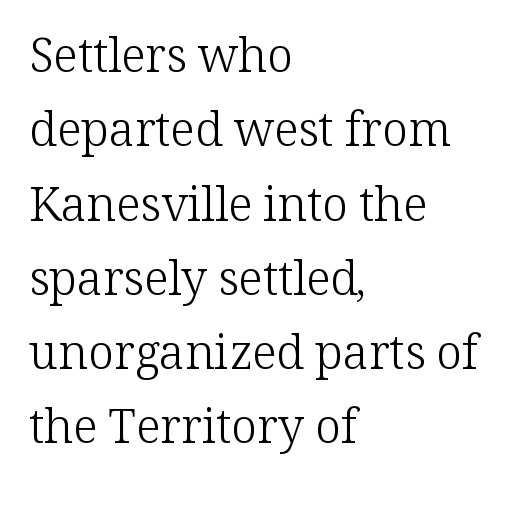
No chunkiness to these letters — they're not bold. This rendering leaves character spacing at its baseline value. Successive baselines arrive at the customary interval. Spacing verdict: proportional, widths tailored to each character. No word sits above an underline. A roman cut, with each character standing at attention.
